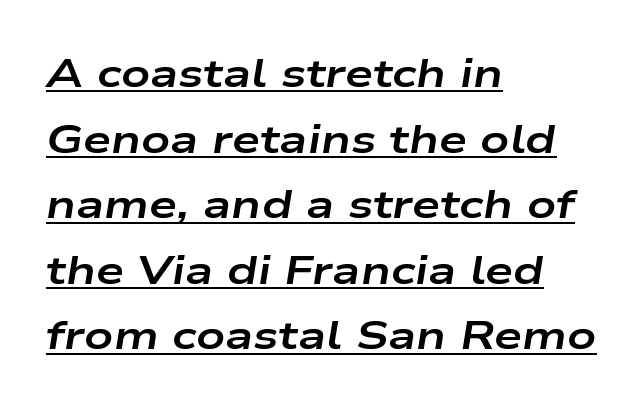
{"italic": "yes", "lean": "right", "slant_degrees": 9, "bold": "yes", "weight": "bold", "width": "wide", "stroke_contrast": "low", "x_height": "medium", "monospaced": "no", "underline": "yes", "align": "left", "line_spacing": "normal", "line_spacing_ratio": 1.64, "letter_spacing": "normal", "letter_spacing_em": 0.0, "glyph_px": 40}
